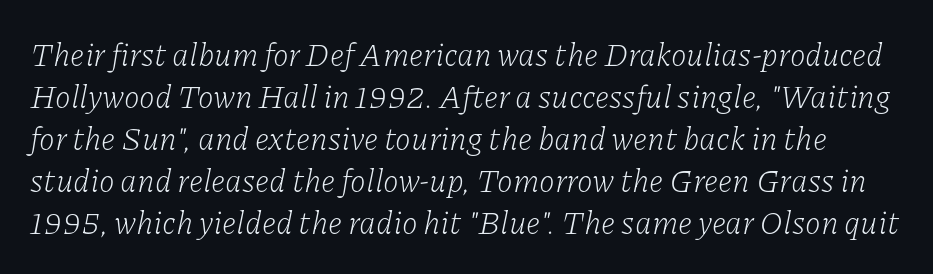
Q: Is the text bold? A: No.
Q: Is the text italic (slanted)? A: Yes, it leans right by about 11 degrees.
Q: Is the typeface a serif or a sans-serif typeface? A: Serif.
Q: Is the text underlined? A: No.
Q: Is the spacing between letters normal or unusually wide? A: Normal.
Q: Is the spacing between lines tight, normal or loose? A: Normal.
Q: Width (condensed, normal, or wide)? A: Normal.
Q: Stroke contrast? A: Low.
Q: x-height? A: Medium.
Q: Monospaced? A: No.
